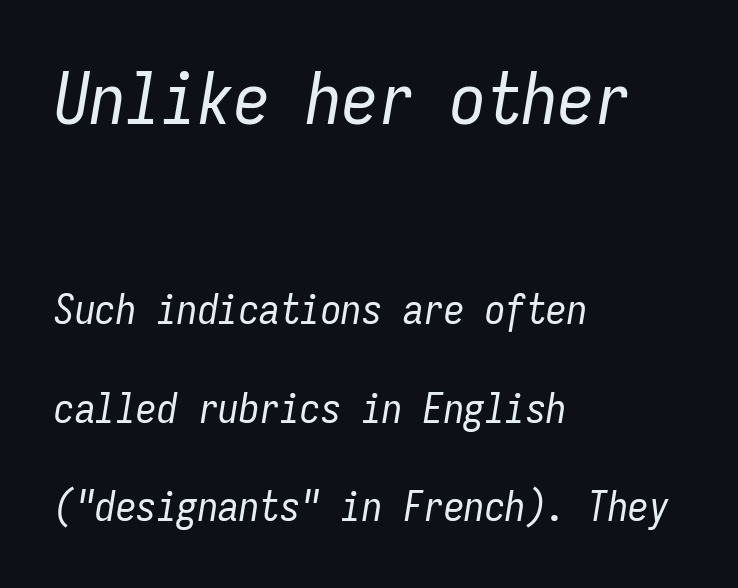
{"italic": "yes", "lean": "right", "slant_degrees": 9, "bold": "no", "weight": "regular", "width": "condensed", "stroke_contrast": "low", "x_height": "medium", "monospaced": "yes", "underline": "no", "align": "left", "line_spacing": "loose", "line_spacing_ratio": 2.4, "letter_spacing": "normal", "letter_spacing_em": 0.0, "larger_block": "first", "size_ratio": 1.76, "glyph_px": 72}
